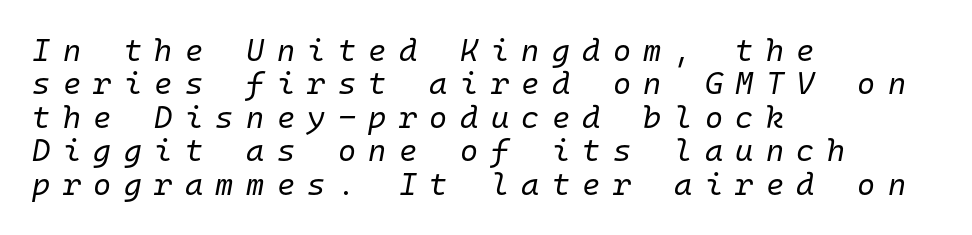
Posture: slanted. Leading: reduced. Horizontal alignment here is leftward, the default for most running prose. The glyphs are unaccompanied by any horizontal stroke below them.
